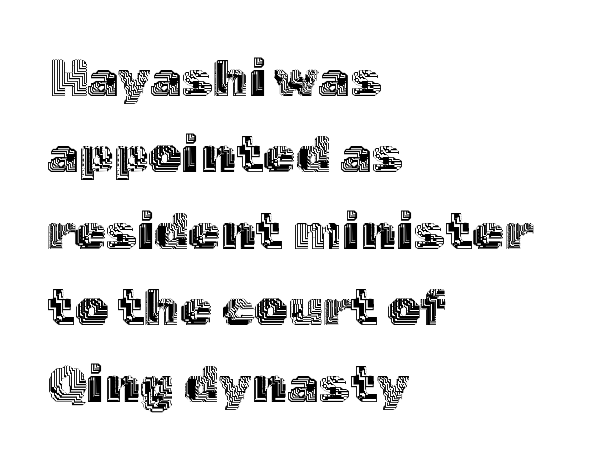
The image shows 52 px text type, upright; set left-aligned, normal line spacing (1.47x), normal letter spacing, not underlined; a medium x-height.
